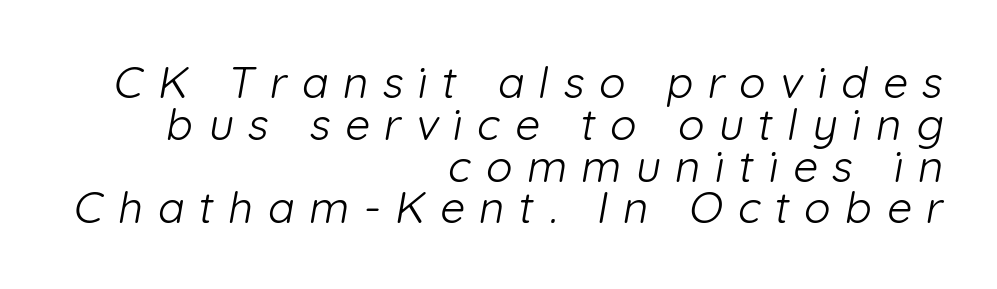
{"serif": "no", "bold": "no", "weight": "light", "width": "normal", "stroke_contrast": "low", "x_height": "medium", "monospaced": "no", "underline": "no", "align": "right", "line_spacing": "tight", "line_spacing_ratio": 0.95, "letter_spacing": "wide", "letter_spacing_em": 0.33, "glyph_px": 44}
